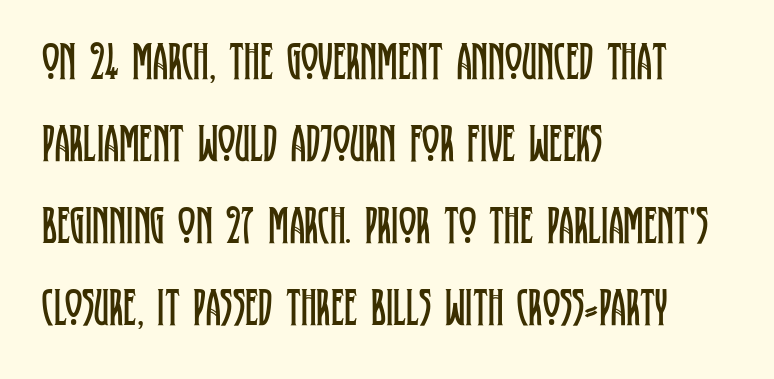
Q: Is the text bold? A: No.
Q: Is the text italic (slanted)? A: No, it is upright.
Q: Is the typeface a serif or a sans-serif typeface? A: Serif.
Q: Is the text underlined? A: No.
Q: How is the paragraph aligned? A: Left-aligned.
Q: Is the spacing between letters normal or unusually wide? A: Normal.
Q: Is the spacing between lines tight, normal or loose? A: Normal.
Q: Width (condensed, normal, or wide)? A: Condensed.
Q: Stroke contrast? A: Low.
Q: x-height? A: Large.
Q: Monospaced? A: No.
